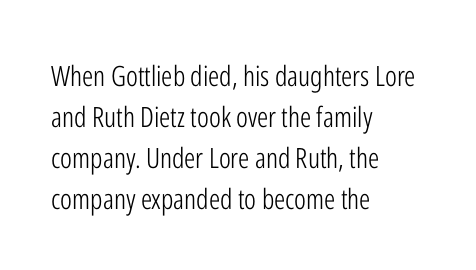
Q: Is the text bold? A: No.
Q: Is the text italic (slanted)? A: No, it is upright.
Q: Is the typeface a serif or a sans-serif typeface? A: Sans-serif.
Q: Is the text underlined? A: No.
Q: How is the paragraph aligned? A: Left-aligned.
Q: Is the spacing between letters normal or unusually wide? A: Normal.
Q: Is the spacing between lines tight, normal or loose? A: Normal.
Q: Width (condensed, normal, or wide)? A: Condensed.
Q: Stroke contrast? A: Low.
Q: x-height? A: Medium.
Q: Monospaced? A: No.
